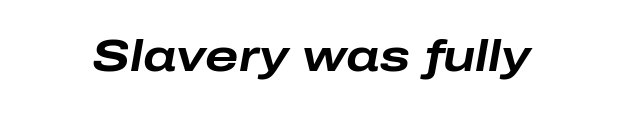
Q: Is the text bold? A: Yes.
Q: Is the text italic (slanted)? A: Yes, it leans right by about 10 degrees.
Q: Is the text underlined? A: No.
Q: Is the spacing between letters normal or unusually wide? A: Normal.
Q: Width (condensed, normal, or wide)? A: Wide.
Q: Stroke contrast? A: Low.
Q: x-height? A: Medium.
Q: Monospaced? A: No.
